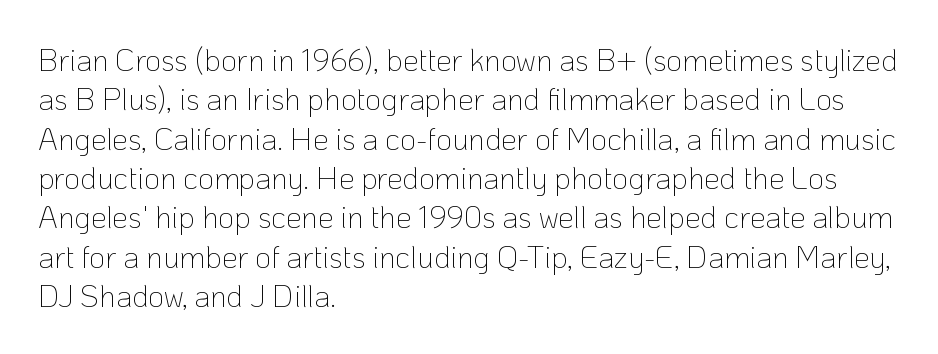
Is this a heavy cut? Hardly; it is regular or lighter. Tall strokes in this sample are plumb rather than angled. What stands out about the letter spacing? Nothing — it is the standard amount. Normally led — the rows are evenly, conventionally spaced.
